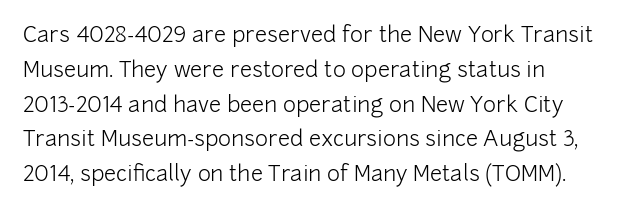
Q: Is the text bold? A: No.
Q: Is the text italic (slanted)? A: No, it is upright.
Q: Is the text underlined? A: No.
Q: How is the paragraph aligned? A: Left-aligned.
Q: Is the spacing between letters normal or unusually wide? A: Normal.
Q: Is the spacing between lines tight, normal or loose? A: Normal.
